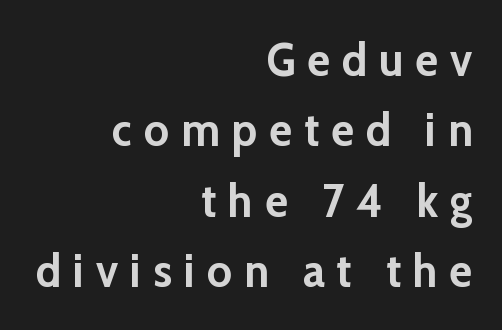
The image shows 47 px semibold sans-serif type, upright; set right-aligned, normal line spacing (1.5x), unusually wide letter spacing (+0.26 em), not underlined; low stroke contrast and a medium x-height.
